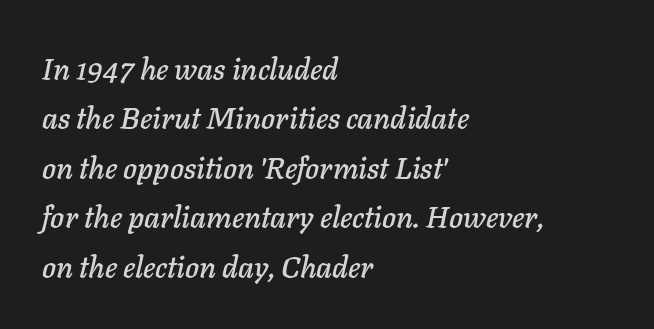
The image shows 30 px text type, italic (leaning right); set left-aligned, normal line spacing (1.65x), normal letter spacing, not underlined; low stroke contrast and a medium x-height.
